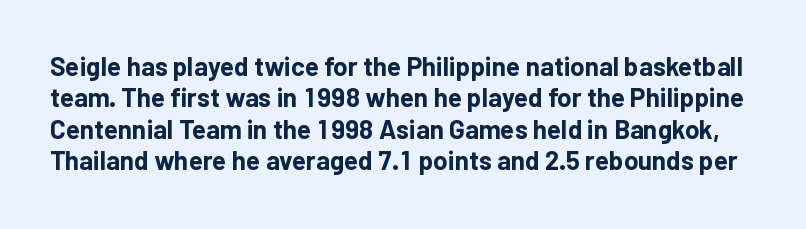
The image shows 26 px bold type, upright; set line spacing 1.21x, normal letter spacing, not underlined.
